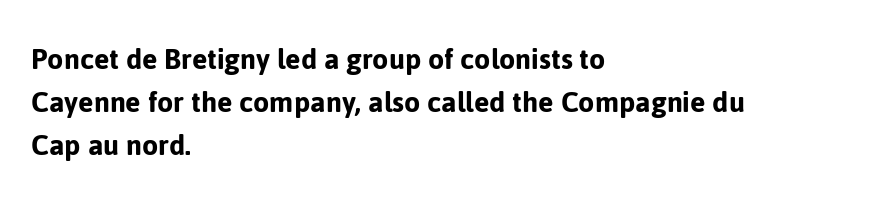
No feet cap the strokes, marking this as sans-serif type. These lines stack with their left ends in a neat column. The lettering holds an erect, upright posture throughout. Think of a printed novel: that variable character pitch is what you see here. The lines sit at an ordinary, default distance from one another. Standard letterfit; no display-style spreading of the glyphs.
